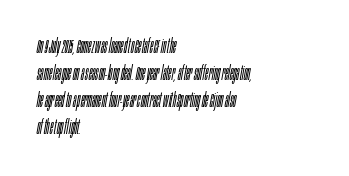
Q: Is the text bold? A: No.
Q: Is the text italic (slanted)? A: Yes, it leans right by about 10 degrees.
Q: Is the text underlined? A: No.
Q: How is the paragraph aligned? A: Left-aligned.
Q: Is the spacing between letters normal or unusually wide? A: Normal.
Q: Is the spacing between lines tight, normal or loose? A: Normal.
